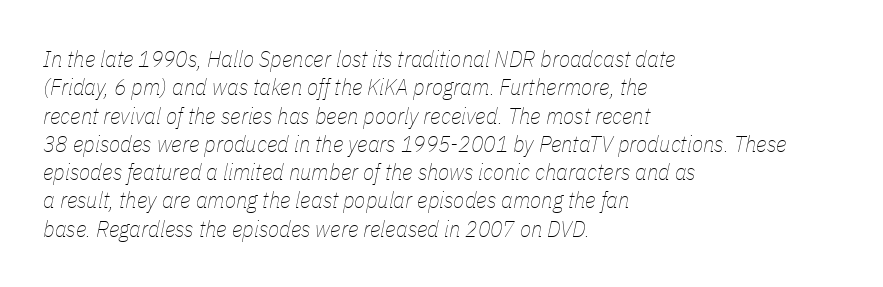
The image shows 23 px text type, italic (leaning right); set left-aligned, line spacing 1.23x, normal letter spacing, not underlined.
